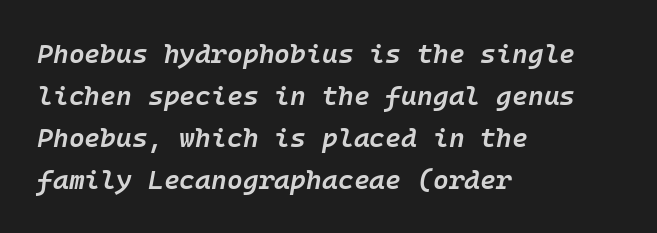
One-word summary of the alignment: left. Leading: standard. The line texture is even and compact thanks to regular tracking. The font is running at a semibold setting, under full bold.
